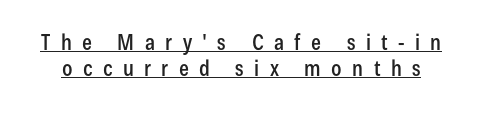
Q: Is the text italic (slanted)? A: No, it is upright.
Q: Is the text underlined? A: Yes.
Q: Is the spacing between letters normal or unusually wide? A: Unusually wide.
